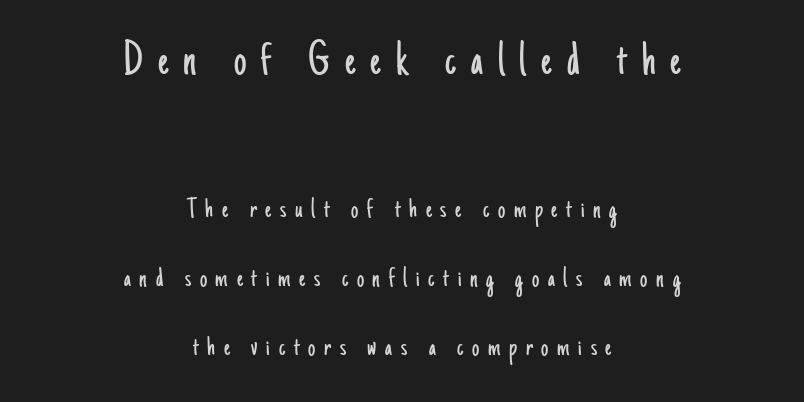
Vertical stems look standard width or narrower in stroke. The face used here is rendered with a markedly widened letterfit. The face used here is a sans, in the tradition of grotesques and geometrics. You could fit nearly another row in the gap between these rows.
